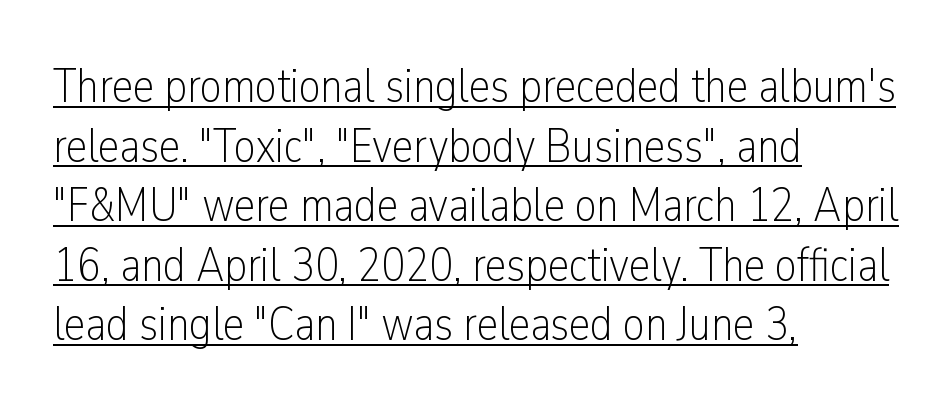
Q: Is the text bold? A: No.
Q: Is the text italic (slanted)? A: No, it is upright.
Q: Is the typeface a serif or a sans-serif typeface? A: Sans-serif.
Q: Is the text underlined? A: Yes.
Q: How is the paragraph aligned? A: Left-aligned.
Q: Is the spacing between letters normal or unusually wide? A: Normal.
Q: Width (condensed, normal, or wide)? A: Condensed.
Q: Stroke contrast? A: Low.
Q: x-height? A: Medium.
Q: Monospaced? A: No.
